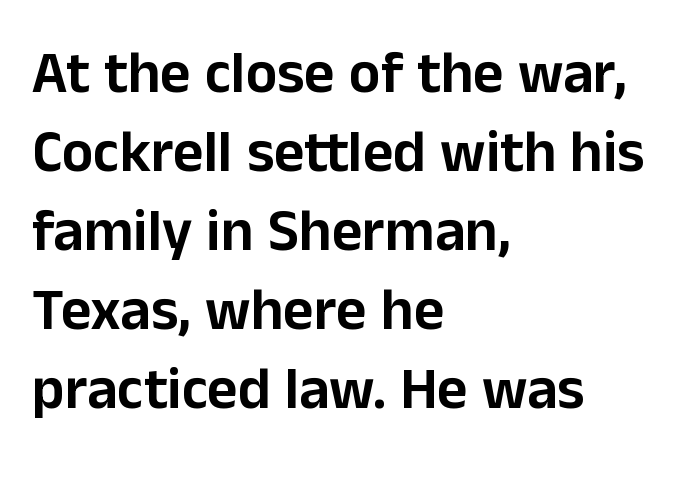
The image shows 59 px sans-serif type, upright; set left-aligned, normal line spacing (1.34x), normal letter spacing, not underlined; low stroke contrast and a medium x-height.
